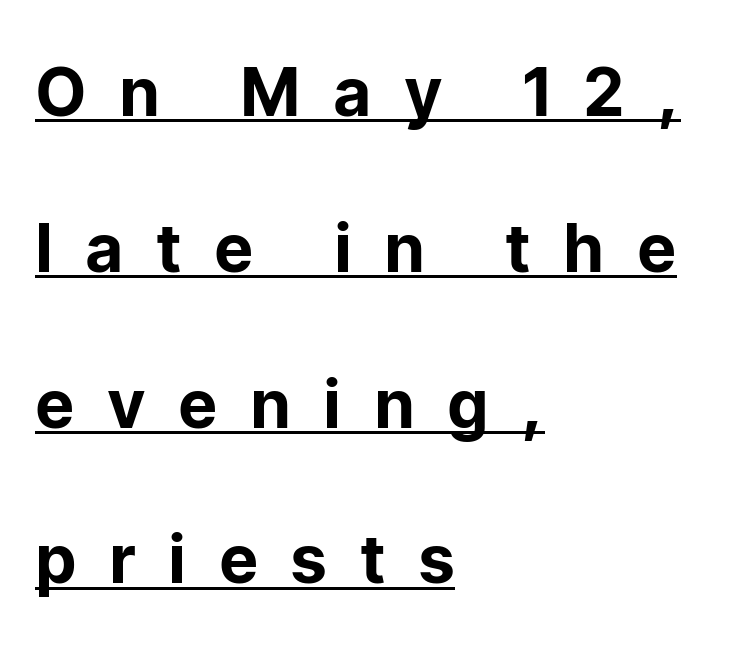
Q: Is the text italic (slanted)? A: No, it is upright.
Q: Is the typeface a serif or a sans-serif typeface? A: Sans-serif.
Q: Is the text underlined? A: Yes.
Q: How is the paragraph aligned? A: Left-aligned.
Q: Is the spacing between letters normal or unusually wide? A: Unusually wide.
Q: Is the spacing between lines tight, normal or loose? A: Loose.
Q: Width (condensed, normal, or wide)? A: Normal.
Q: Stroke contrast? A: Low.
Q: x-height? A: Medium.
Q: Monospaced? A: No.
